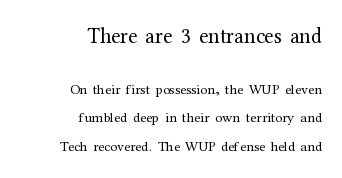
A student would notice the top passage is typeset larger than what follows. Has an underline been added? It has not. In terms of letterspacing, this is plain default setting. These lines were composed using upright roman letters.
